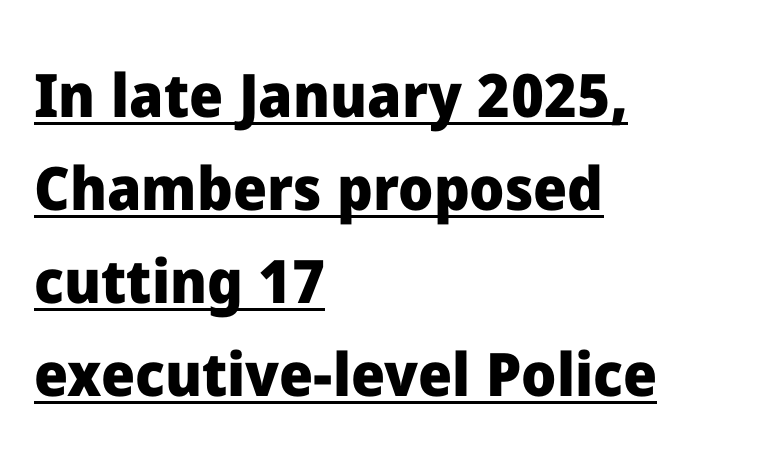
Does the leading feel generous? No, just average. Does the type have serifs? No, each stem ends abruptly. Caption: lettering with a line underneath. Each letter keeps its own natural width here, so spacing adapts to shape. A dark, heavy texture on the line: the type is bold.
